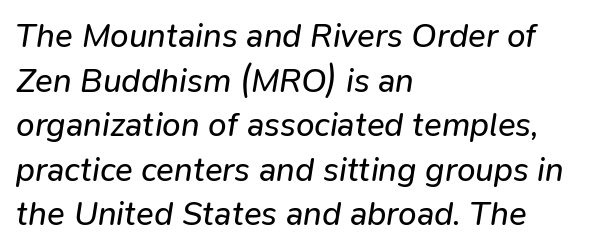
The image shows 33 px regular-weight type, italic (leaning right); set left-aligned, normal line spacing (1.35x), normal letter spacing, not underlined; low stroke contrast and a medium x-height.
